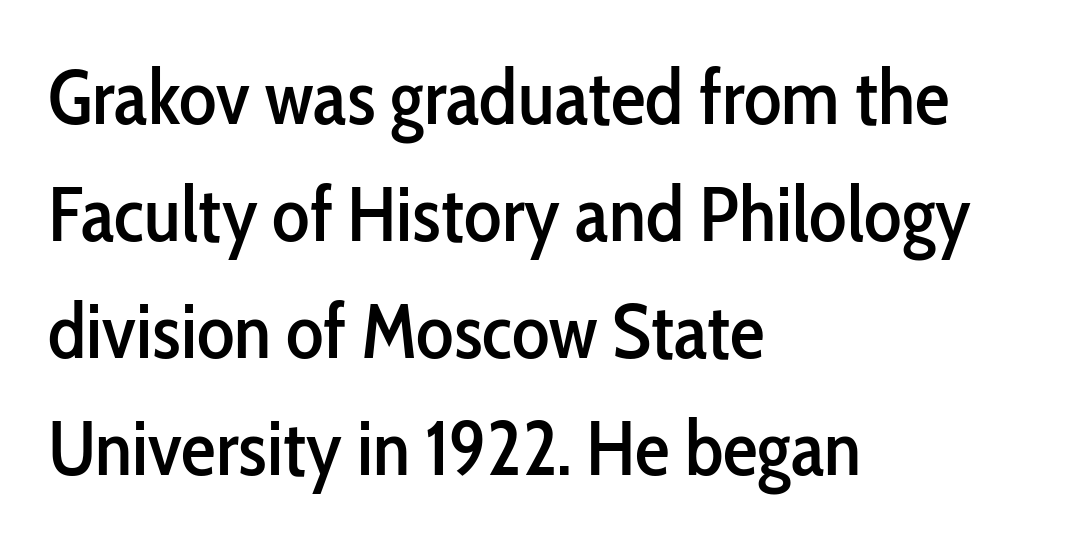
{"serif": "no", "italic": "no", "width": "condensed", "stroke_contrast": "low", "x_height": "medium", "monospaced": "no", "underline": "no", "align": "left", "line_spacing": "normal", "line_spacing_ratio": 1.5, "letter_spacing": "normal", "letter_spacing_em": 0.0, "glyph_px": 78}
